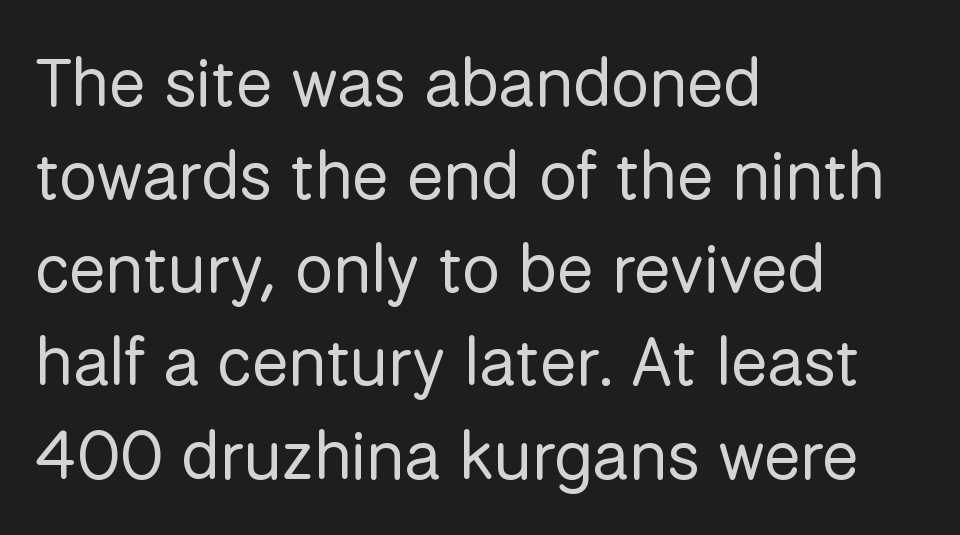
The image shows 68 px regular-weight sans-serif type, upright; set left-aligned, normal line spacing (1.37x), normal letter spacing, not underlined; low stroke contrast and a medium x-height.
